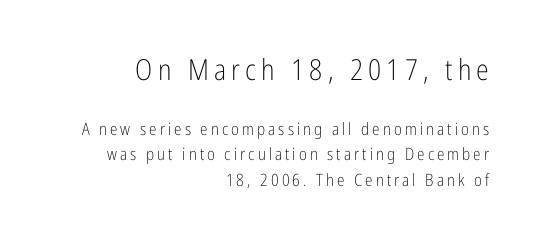
In terms of letterform style, serifs are entirely absent. The upper block of text is set noticeably larger than the block beneath it. The foot of each line stays bare and open. The rendering uses natural spacing where letterforms have individual widths.
